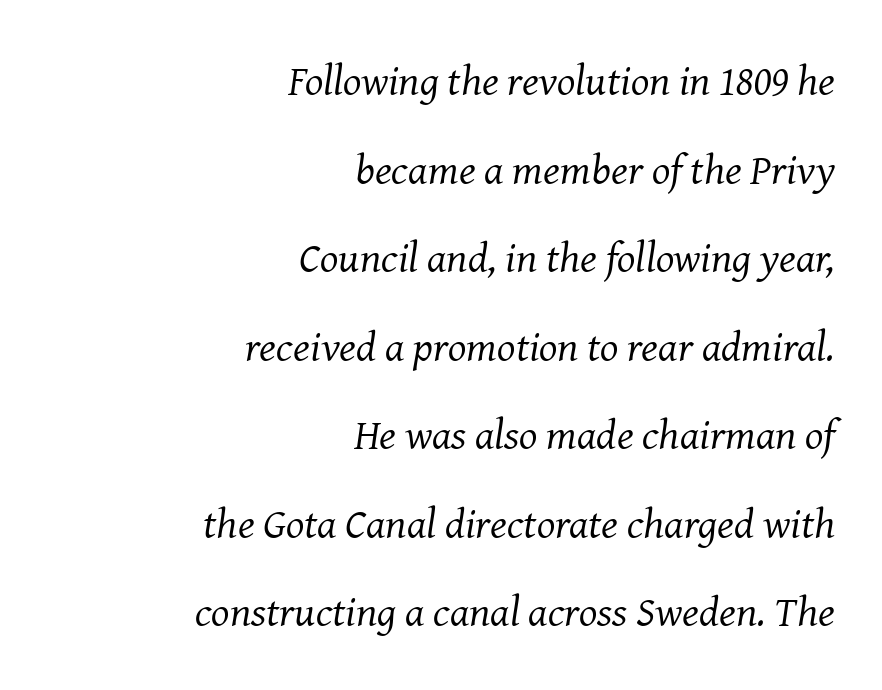
Q: Is the text bold? A: No.
Q: Is the text italic (slanted)? A: Yes, it leans right by about 8 degrees.
Q: Is the typeface a serif or a sans-serif typeface? A: Serif.
Q: Is the text underlined? A: No.
Q: How is the paragraph aligned? A: Right-aligned.
Q: Is the spacing between letters normal or unusually wide? A: Normal.
Q: Is the spacing between lines tight, normal or loose? A: Loose.
Q: Width (condensed, normal, or wide)? A: Normal.
Q: Stroke contrast? A: Medium.
Q: x-height? A: Medium.
Q: Monospaced? A: No.
